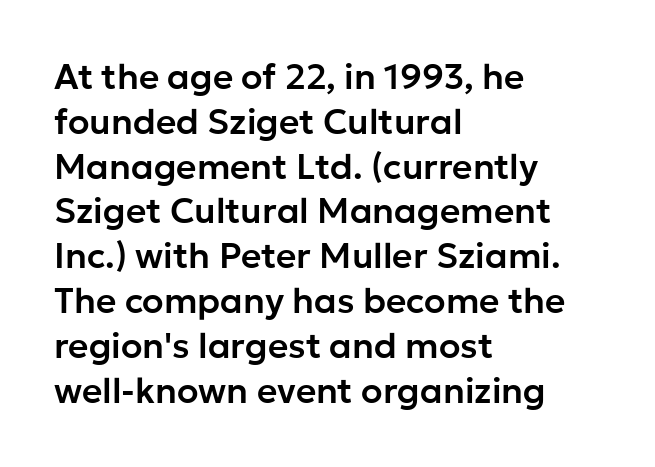
{"serif": "no", "italic": "no", "width": "normal", "stroke_contrast": "low", "x_height": "medium", "monospaced": "no", "underline": "no", "align": "left", "line_spacing": "normal", "line_spacing_ratio": 1.28, "letter_spacing": "normal", "letter_spacing_em": 0.0, "glyph_px": 35}
